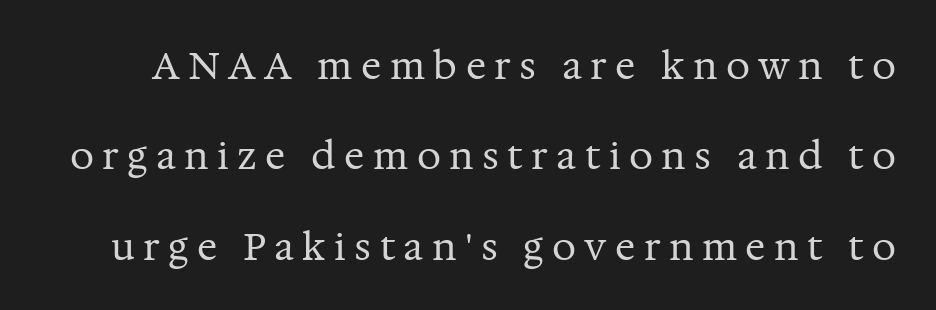
Character widths vary here, with narrow letters taking less room than wide ones. Unlike italic type, these characters show no tilt at all. The words here are not underlined. This block would shrink considerably if given ordinary leading; it's expanded now.
